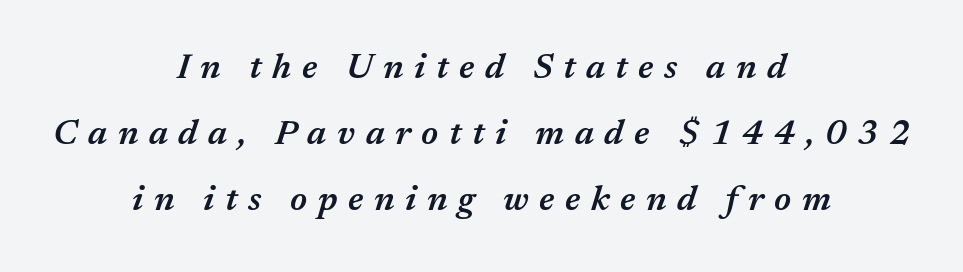
Q: Is the text bold? A: Semi-bold.
Q: Is the text italic (slanted)? A: Yes, it leans right by about 17 degrees.
Q: Is the text underlined? A: No.
Q: How is the paragraph aligned? A: Centered.
Q: Is the spacing between letters normal or unusually wide? A: Unusually wide.
Q: Width (condensed, normal, or wide)? A: Normal.
Q: Stroke contrast? A: Medium.
Q: x-height? A: Medium.
Q: Monospaced? A: No.
